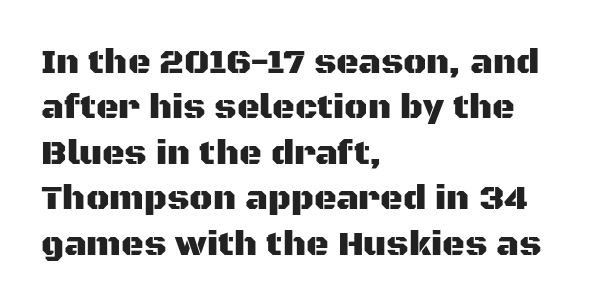
No feet cap the strokes, marking this as sans-serif type. Is this a fixed-width face? No — the glyphs have proportional, varying widths. Is the letter spacing exaggerated? No — it looks like the ordinary default. Whoever set this chose a conventional vertical rhythm. A typesetter would mark this as roman, not italic. The lines are quadded left.
